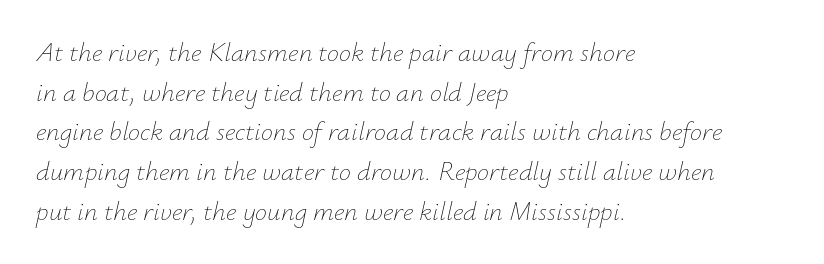
The image shows 27 px text type, italic (leaning right); set left-aligned, normal line spacing (1.47x), normal letter spacing, not underlined.
